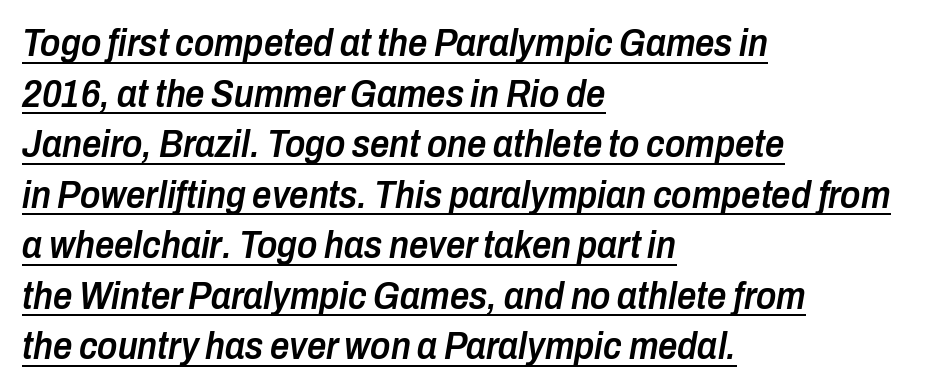
The image shows 38 px semibold, condensed type, italic (leaning right); set left-aligned, normal line spacing (1.33x), normal letter spacing, underlined; low stroke contrast and a medium x-height.
